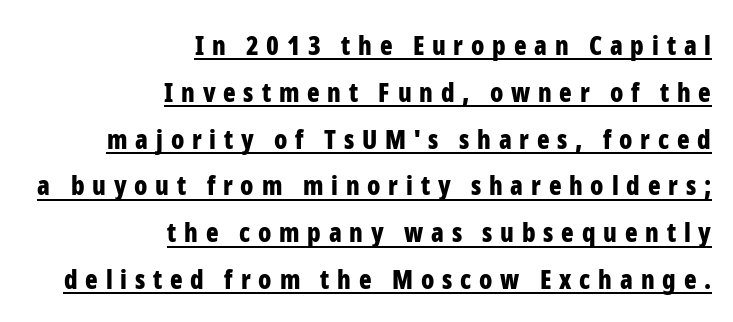
The image shows 26 px bold type, upright; set right-aligned, line spacing 1.8x, unusually wide letter spacing (+0.3 em), underlined.
